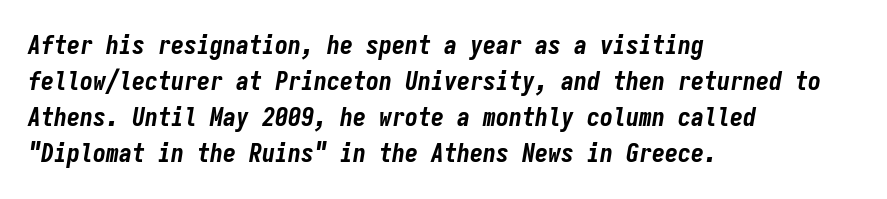
The image shows 26 px bold type, italic (leaning right); set left-aligned, normal line spacing (1.39x), normal letter spacing, not underlined.
